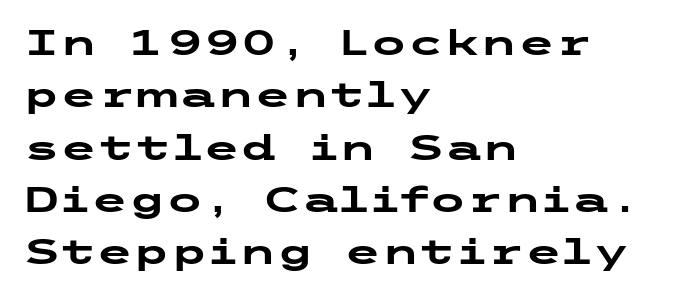
The image shows 34 px heavy, wide sans-serif type, upright; set left-aligned, normal line spacing (1.54x), normal letter spacing, not underlined; low stroke contrast and a medium x-height.
